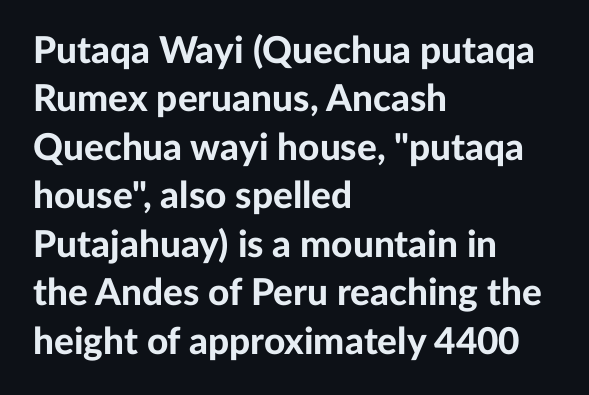
Check under the words: just untouched page. There is no visible air inserted between adjacent glyphs. Note the varied advance widths — an 'i' is clearly narrower than an 'm'. What kind of face is this? One without serifs — a sans.
